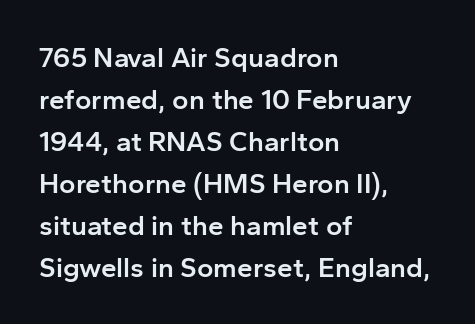
Spacing verdict: proportional, widths tailored to each character. Compared with a centered layout, this one pins lines to the left instead. As a designer I'd log this as weight 600, semibold. Style check: upright. Normally led — the rows are evenly, conventionally spaced. Nothing unusual about the tracking: characters are spaced as the font intends.
